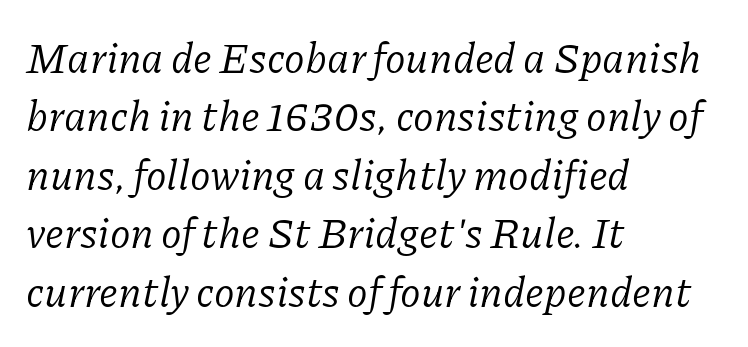
Think of a printed novel: that variable character pitch is what you see here. This sample uses a serif face. This block has exactly the height ordinary leading produces. The text block is weighted toward the left margin, trailing off unevenly rightward. Yep, that's italic — everything's leaning.
